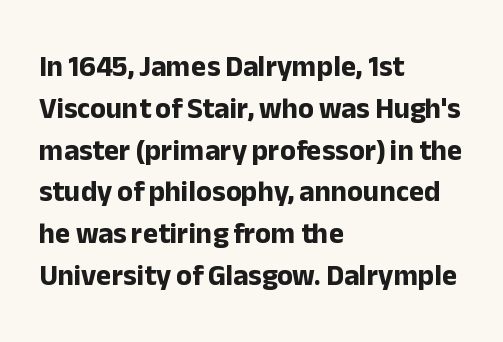
How would I describe the line gaps? Plain and ordinary. These lines are set flush left with a ragged right edge. A clean baseline with only descenders dipping below it. Every letter is thick-stroked: bold, no question.
